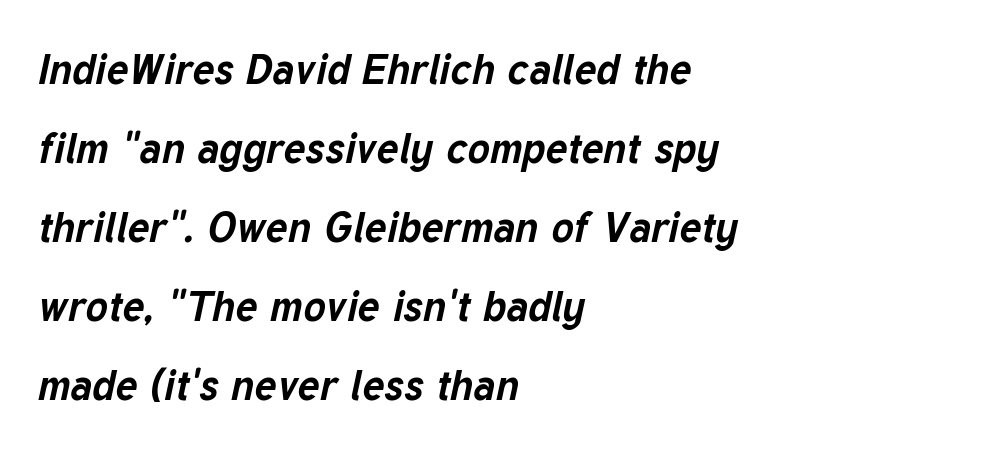
Q: Is the text bold? A: Yes.
Q: Is the text italic (slanted)? A: Yes, it leans right by about 12 degrees.
Q: Is the text underlined? A: No.
Q: How is the paragraph aligned? A: Left-aligned.
Q: Is the spacing between letters normal or unusually wide? A: Normal.
Q: Width (condensed, normal, or wide)? A: Normal.
Q: Stroke contrast? A: Low.
Q: x-height? A: Medium.
Q: Monospaced? A: No.
